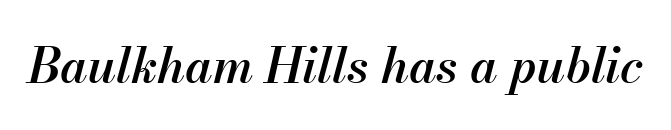
The image shows 49 px semibold type, italic (leaning right); set normal letter spacing, not underlined; medium stroke contrast and a small x-height.
